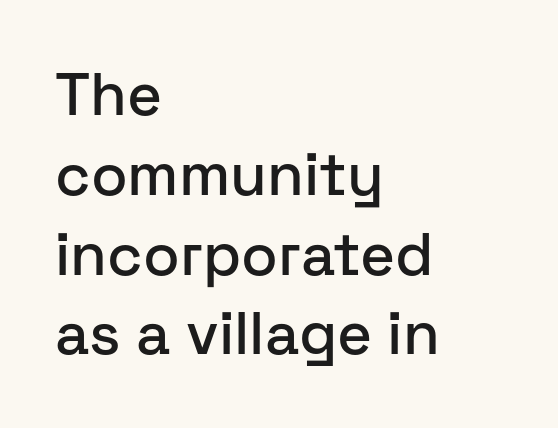
The image shows 60 px sans-serif type, upright; set left-aligned, normal line spacing (1.33x), normal letter spacing, not underlined; low stroke contrast and a medium x-height.
